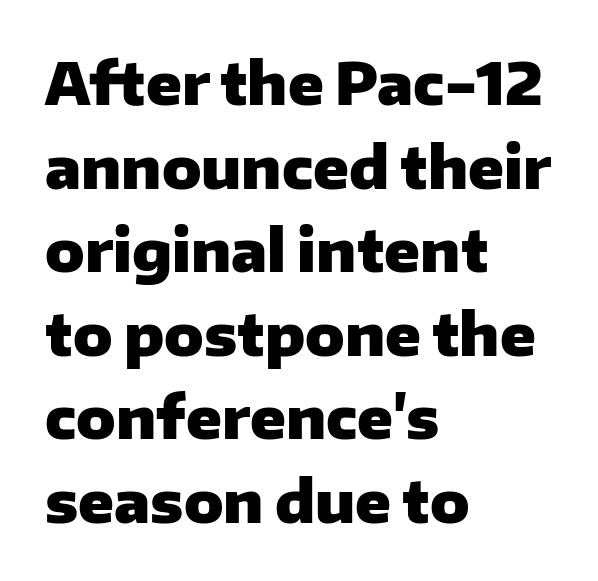
The image shows 58 px heavy sans-serif type, upright; set left-aligned, normal line spacing (1.44x), normal letter spacing, not underlined; low stroke contrast and a medium x-height.
